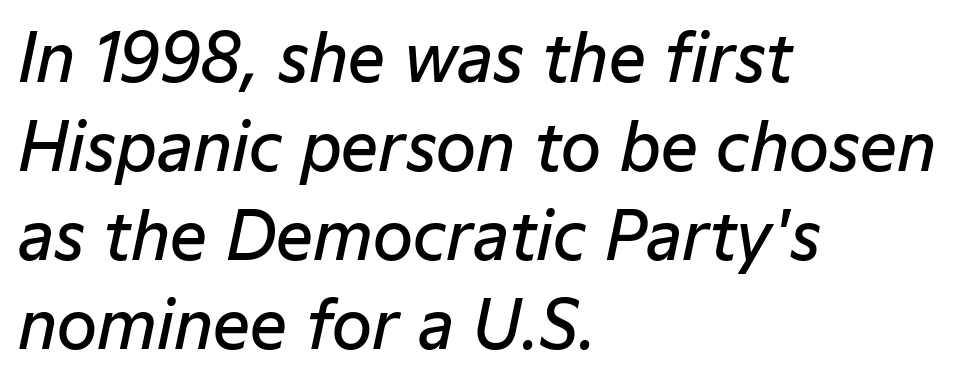
The image shows 65 px semibold type, italic (leaning right); set left-aligned, normal line spacing (1.37x), normal letter spacing, not underlined; low stroke contrast and a medium x-height.
